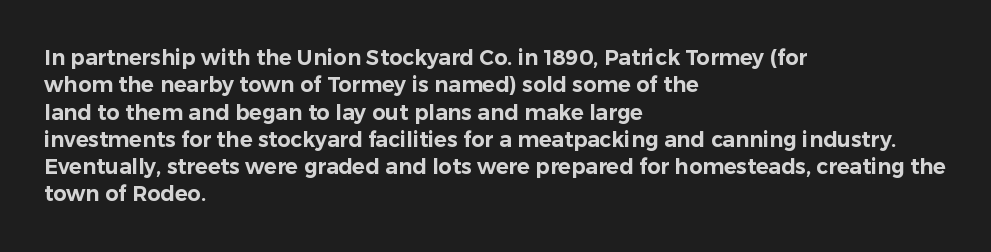
{"italic": "no", "underline": "no", "align": "left", "line_spacing": "normal", "line_spacing_ratio": 1.3, "letter_spacing": "normal", "letter_spacing_em": 0.0, "glyph_px": 21}
